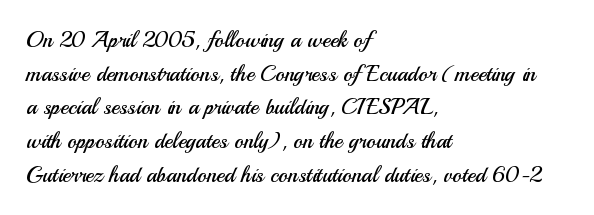
The image shows 22 px text type; set left-aligned, normal line spacing (1.53x), normal letter spacing, not underlined.
